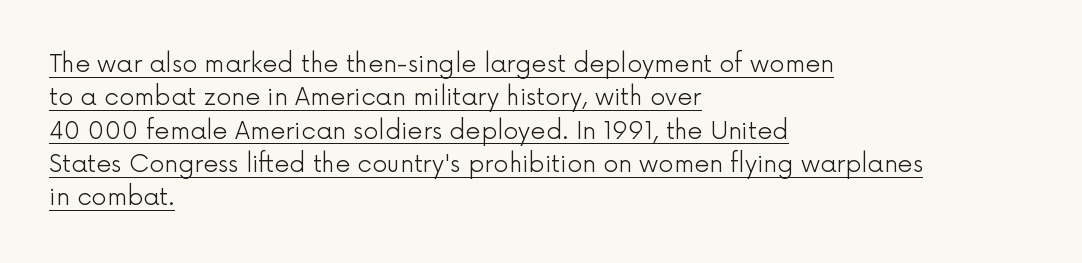
Emphasis is given by a line drawn under the lettering. The text block is weighted toward the left margin, trailing off unevenly rightward. These lines sit exactly where default settings would place them. This is roman type, the default non-slanted kind.
